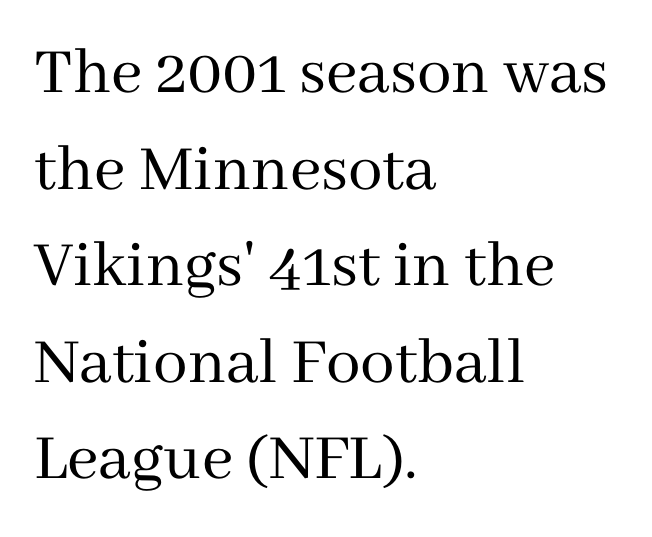
This rendering features lettering with no underline. The rendering uses natural spacing where letterforms have individual widths. Leading: standard. Tracking here is standard; glyphs follow each other at the usual distance.
